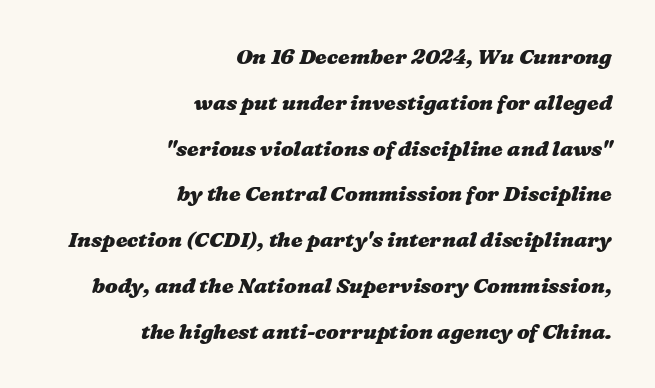
Q: Is the text bold? A: Yes.
Q: Is the text underlined? A: No.
Q: How is the paragraph aligned? A: Right-aligned.
Q: Is the spacing between letters normal or unusually wide? A: Normal.
Q: Is the spacing between lines tight, normal or loose? A: Loose.
